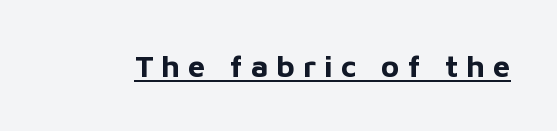
The image shows 31 px bold sans-serif type, upright; set unusually wide letter spacing (+0.26 em), underlined; low stroke contrast and a medium x-height.
